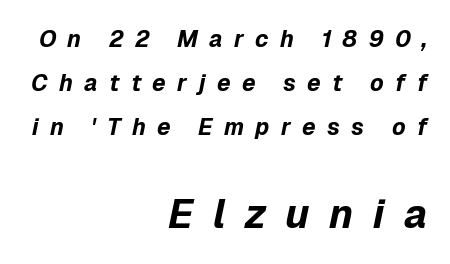
The image shows 40 px bold type, italic (leaning right); set right-aligned, loose line spacing (1.92x), unusually wide letter spacing (+0.49 em), not underlined; the second (bottom) block is 1.74x larger; low stroke contrast and a medium x-height.
